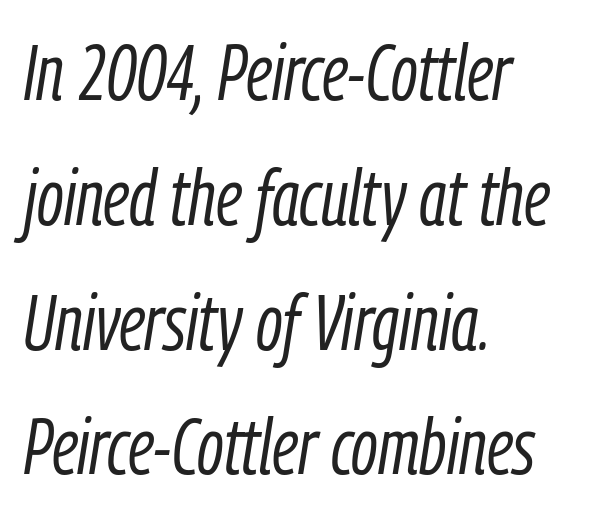
The letters look calm and open, with moderate or lighter stems. The letters sit at their default tracking, neither squeezed nor spread. A normal amount of white space separates one row of letters from the next. Any mark beneath the type? The region is blank. Slanted lettering throughout. The passage shown is typed in a proportional face where columns would drift.
